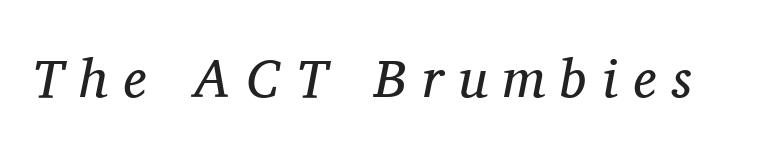
Q: Is the text bold? A: No.
Q: Is the text italic (slanted)? A: Yes, it leans right by about 11 degrees.
Q: Is the typeface a serif or a sans-serif typeface? A: Serif.
Q: Is the text underlined? A: No.
Q: Is the spacing between letters normal or unusually wide? A: Unusually wide.
Q: Width (condensed, normal, or wide)? A: Normal.
Q: Stroke contrast? A: Medium.
Q: x-height? A: Medium.
Q: Monospaced? A: No.
